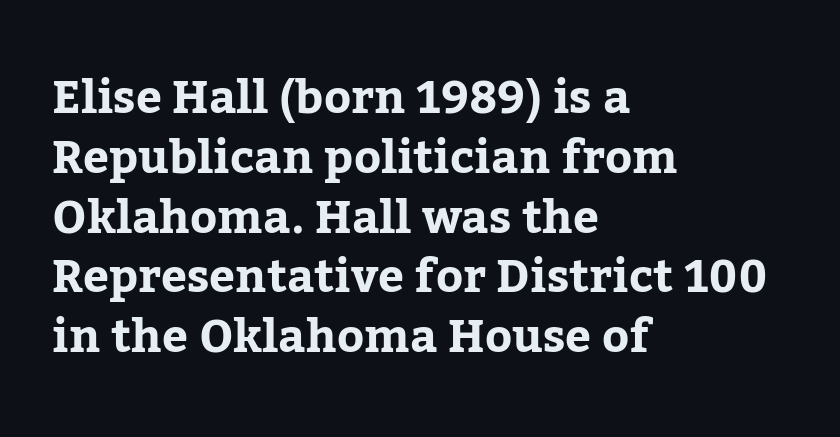
The image shows 46 px serif type, upright; set left-aligned, normal line spacing (1.3x), normal letter spacing, not underlined; low stroke contrast and a medium x-height.
